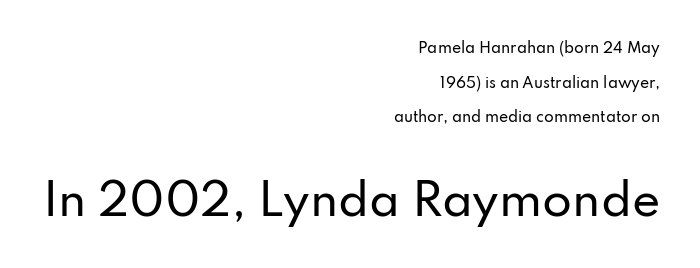
The image shows 43 px sans-serif type, upright; set right-aligned, loose line spacing (2.48x), normal letter spacing, not underlined; the second (bottom) block is 3.07x larger; low stroke contrast and a small x-height.
